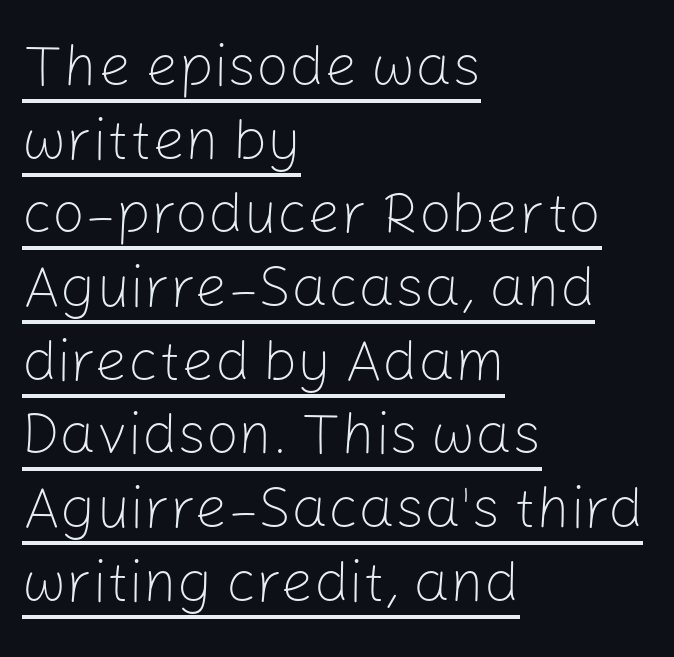
Spacing verdict: proportional, widths tailored to each character. Which margin do the lines hug? The left one — the right edge is uneven. Quick note: not italic, upright. Does a line run under the words? Yes, clearly. Vertical spacing — default. Words appear dense and cohesive because spacing is normal.
